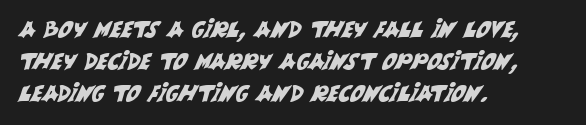
The image shows 22 px text type; set left-aligned, normal line spacing (1.46x), normal letter spacing, not underlined.
